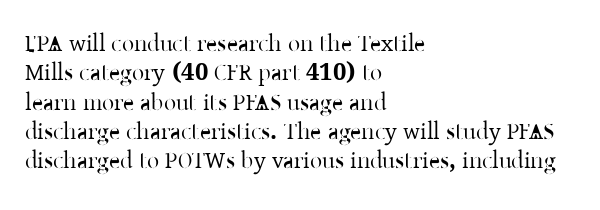
Q: Is the text italic (slanted)? A: No, it is upright.
Q: Is the text underlined? A: No.
Q: How is the paragraph aligned? A: Left-aligned.
Q: Is the spacing between letters normal or unusually wide? A: Normal.
